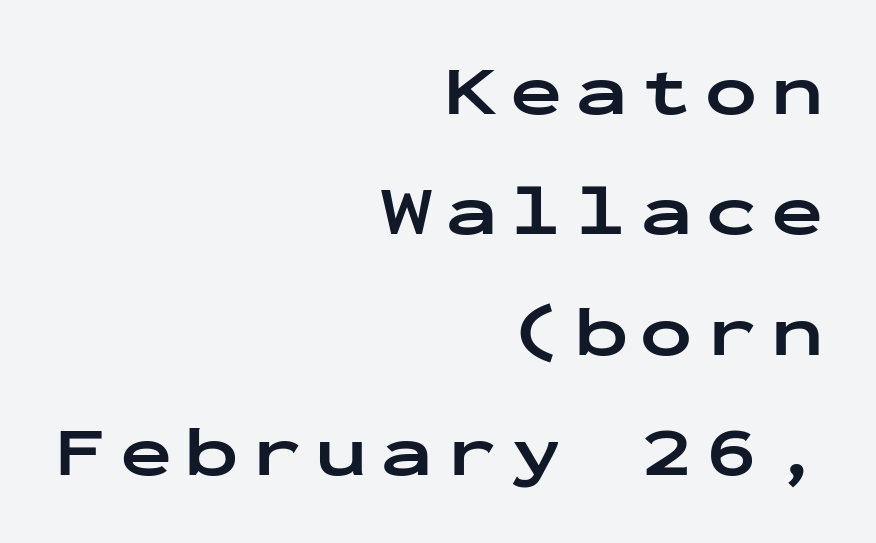
The image shows 70 px bold, wide sans-serif type, upright, monospaced; set right-aligned, line spacing 1.72x, not underlined; low stroke contrast and a medium x-height.
